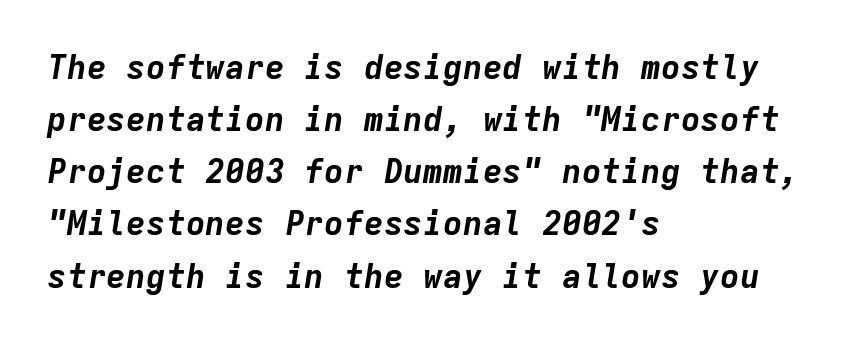
The image shows 33 px bold type, italic (leaning right), monospaced; set left-aligned, normal line spacing (1.58x), normal letter spacing, not underlined; low stroke contrast and a medium x-height.
